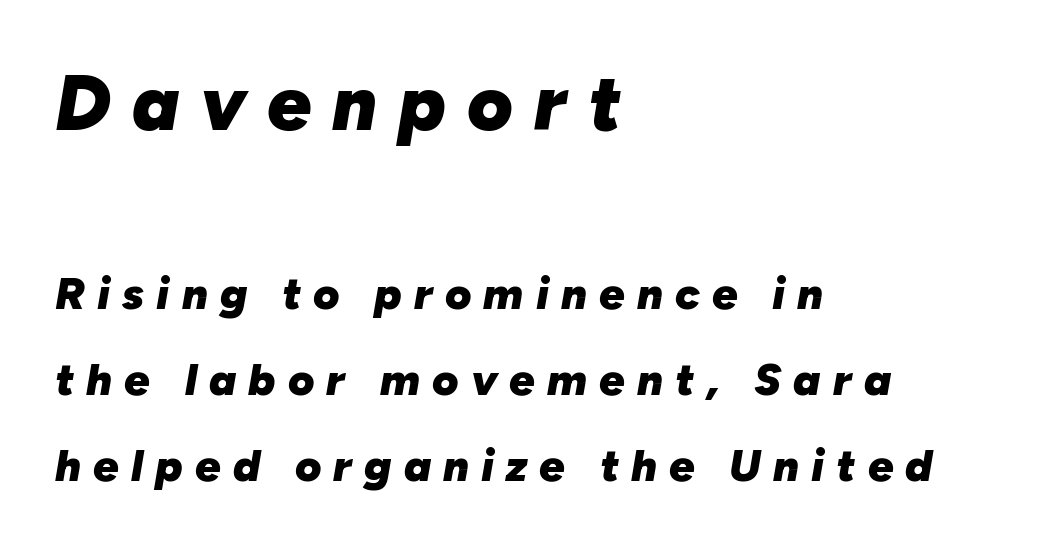
{"italic": "yes", "lean": "right", "slant_degrees": 10, "bold": "yes", "weight": "heavy", "width": "normal", "stroke_contrast": "low", "x_height": "medium", "monospaced": "no", "underline": "no", "align": "left", "line_spacing": "loose", "line_spacing_ratio": 1.91, "letter_spacing": "wide", "letter_spacing_em": 0.27, "larger_block": "first", "size_ratio": 1.73, "glyph_px": 78}
